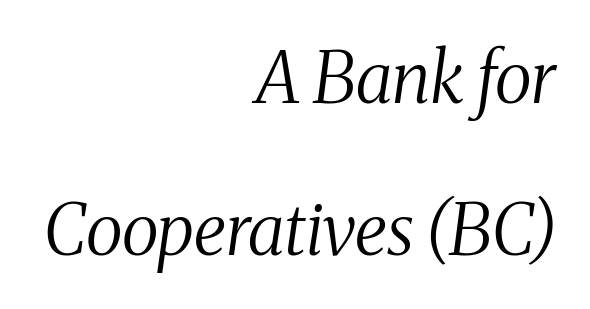
Q: Is the text bold? A: No.
Q: Is the text italic (slanted)? A: Yes, it leans right by about 8 degrees.
Q: Is the typeface a serif or a sans-serif typeface? A: Serif.
Q: Is the text underlined? A: No.
Q: How is the paragraph aligned? A: Right-aligned.
Q: Is the spacing between letters normal or unusually wide? A: Normal.
Q: Is the spacing between lines tight, normal or loose? A: Loose.
Q: Width (condensed, normal, or wide)? A: Condensed.
Q: Stroke contrast? A: Medium.
Q: x-height? A: Medium.
Q: Monospaced? A: No.
